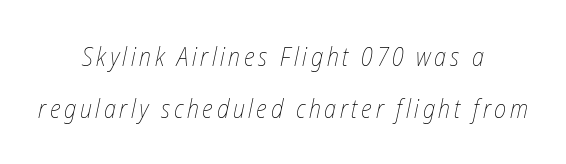
{"italic": "yes", "lean": "right", "slant_degrees": 12, "bold": "no", "underline": "no", "align": "center", "line_spacing": "loose", "line_spacing_ratio": 1.99, "glyph_px": 26}
